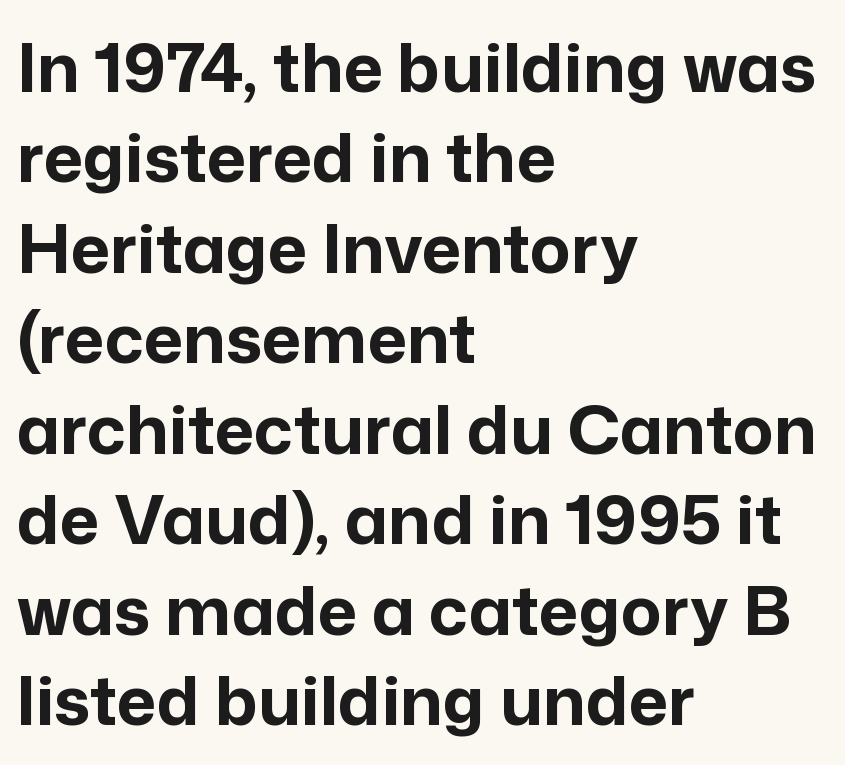
{"serif": "no", "italic": "no", "bold": "yes", "weight": "bold", "width": "normal", "stroke_contrast": "low", "x_height": "medium", "monospaced": "no", "underline": "no", "align": "left", "line_spacing": "normal", "line_spacing_ratio": 1.33, "letter_spacing": "normal", "letter_spacing_em": 0.0, "glyph_px": 68}
